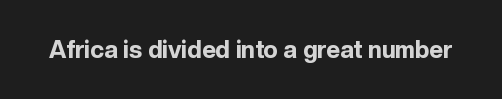
The image shows 24 px bold type, upright; set normal letter spacing, not underlined.
